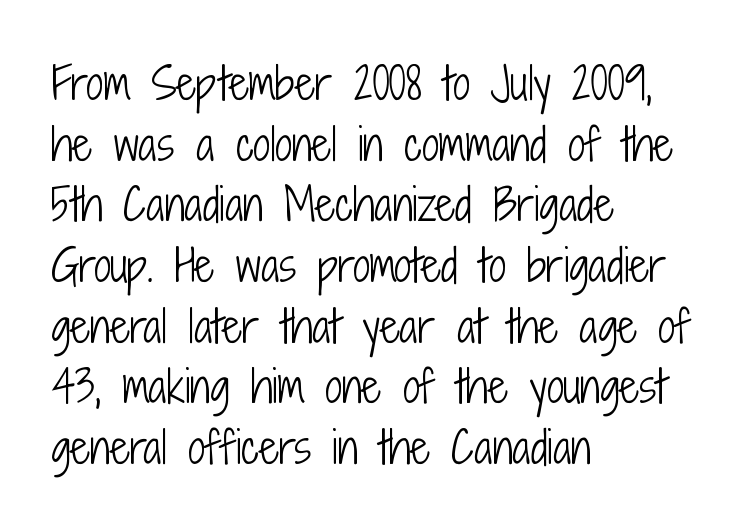
The image shows 43 px light, condensed sans-serif type, upright; set left-aligned, normal line spacing (1.41x), normal letter spacing, not underlined; low stroke contrast and a medium x-height.
